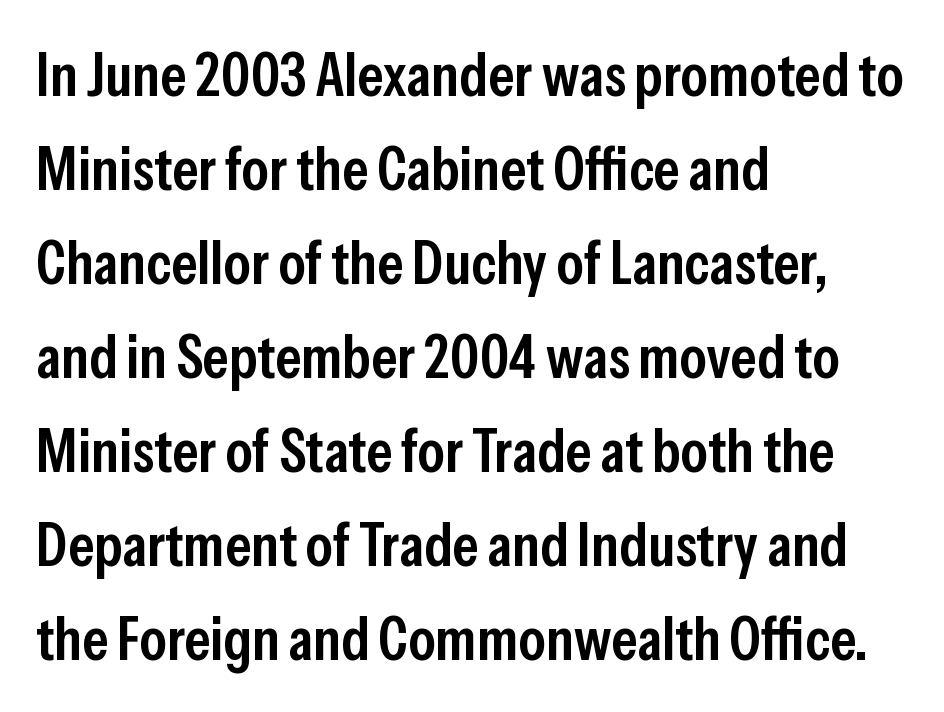
The image shows 61 px semibold, condensed sans-serif type, upright; set left-aligned, normal line spacing (1.54x), normal letter spacing, not underlined; low stroke contrast and a medium x-height.
